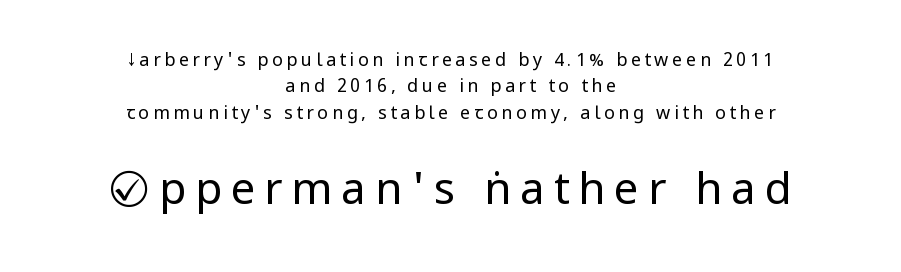
Q: Is the text bold? A: No.
Q: Is the text italic (slanted)? A: No, it is upright.
Q: Is the typeface a serif or a sans-serif typeface? A: Sans-serif.
Q: Is the text underlined? A: No.
Q: How is the paragraph aligned? A: Centered.
Q: Is the spacing between letters normal or unusually wide? A: Unusually wide.
Q: Is the spacing between lines tight, normal or loose? A: Normal.
Q: Which block of text is set in a larger size, the first (top) or the second (bottom)? A: The second (bottom) one.
Q: Width (condensed, normal, or wide)? A: Condensed.
Q: Stroke contrast? A: Low.
